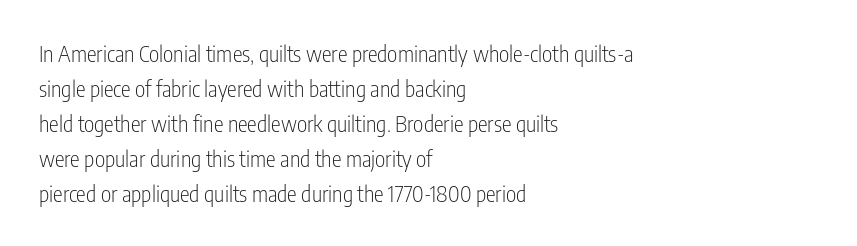
Q: Is the text bold? A: No.
Q: Is the text italic (slanted)? A: No, it is upright.
Q: Is the text underlined? A: No.
Q: How is the paragraph aligned? A: Left-aligned.
Q: Is the spacing between letters normal or unusually wide? A: Normal.
Q: Is the spacing between lines tight, normal or loose? A: Normal.
